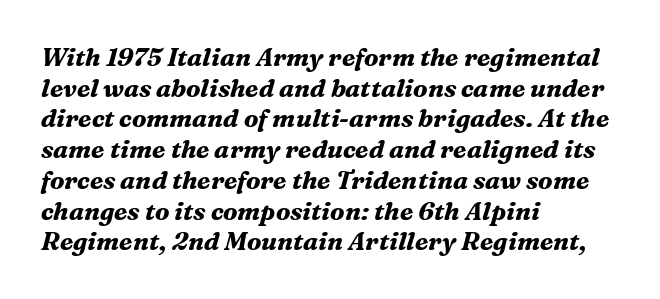
The image shows 25 px bold type, italic (leaning right); set left-aligned, line spacing 1.23x, normal letter spacing, not underlined.
